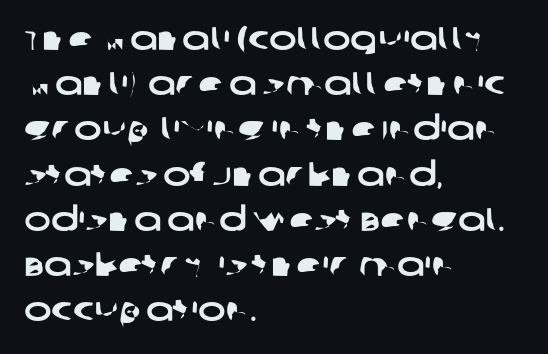
Q: Is the typeface a serif or a sans-serif typeface? A: Sans-serif.
Q: Is the text underlined? A: No.
Q: How is the paragraph aligned? A: Left-aligned.
Q: Is the spacing between letters normal or unusually wide? A: Normal.
Q: Is the spacing between lines tight, normal or loose? A: Normal.
Q: Width (condensed, normal, or wide)? A: Wide.
Q: Stroke contrast? A: Low.
Q: x-height? A: Large.
Q: Monospaced? A: No.
